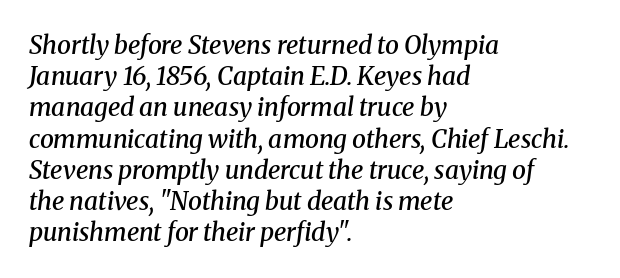
Q: Is the text bold? A: Semi-bold.
Q: Is the text italic (slanted)? A: Yes, it leans right by about 8 degrees.
Q: Is the text underlined? A: No.
Q: How is the paragraph aligned? A: Left-aligned.
Q: Is the spacing between letters normal or unusually wide? A: Normal.
Q: Is the spacing between lines tight, normal or loose? A: Normal.
